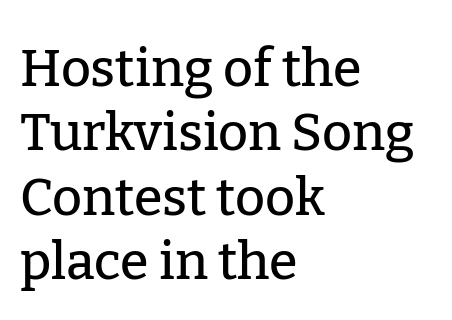
The image shows 52 px serif type, upright; set left-aligned, line spacing 1.24x, normal letter spacing, not underlined; low stroke contrast and a medium x-height.
